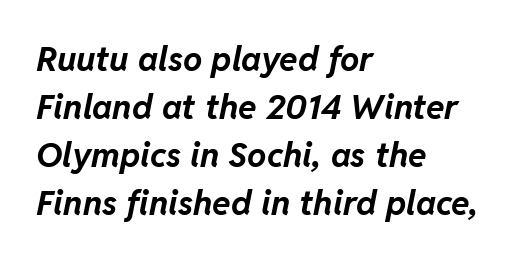
{"italic": "yes", "lean": "right", "slant_degrees": 11, "bold": "yes", "weight": "bold", "width": "normal", "stroke_contrast": "low", "x_height": "medium", "monospaced": "no", "underline": "no", "align": "left", "line_spacing": "normal", "line_spacing_ratio": 1.41, "letter_spacing": "normal", "letter_spacing_em": 0.0, "glyph_px": 34}
